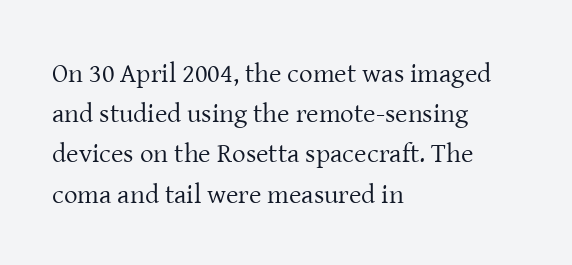
{"italic": "no", "bold": "no", "underline": "no", "align": "left", "line_spacing": "normal", "line_spacing_ratio": 1.49, "letter_spacing": "normal", "letter_spacing_em": 0.0, "glyph_px": 27}
